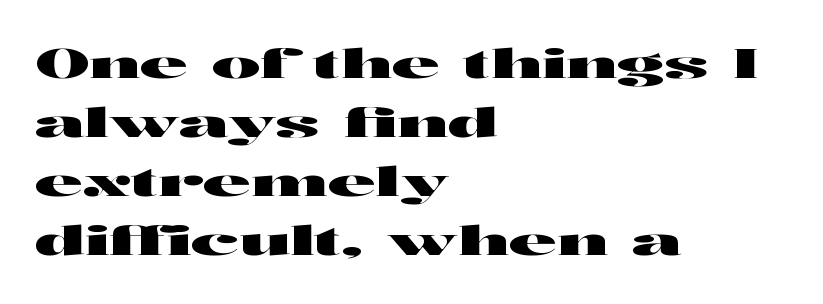
You could not count columns in this text — the font is proportionally spaced. These lines keep a tight, regular rhythm from letter to letter. Is there much room between lines? A standard amount, neither cramped nor airy. Serif or sans? Sans — the stroke terminals are bare. Honestly, there is no underline to notice here at all.
